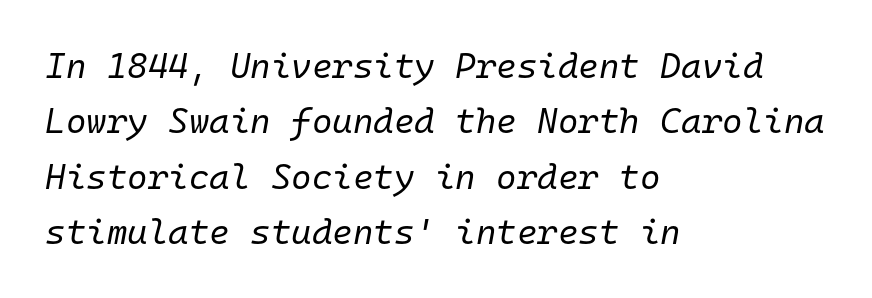
Quick note: interline space is typical. The typesetting does not lean heavy: it is not bold. Which margin do the lines hug? The left one — the right edge is uneven. Check the space under the baseline: it is left empty. Do the characters align in a grid? Yes, the font is monospaced. The horizontal fit of the characters is conventional and even.
